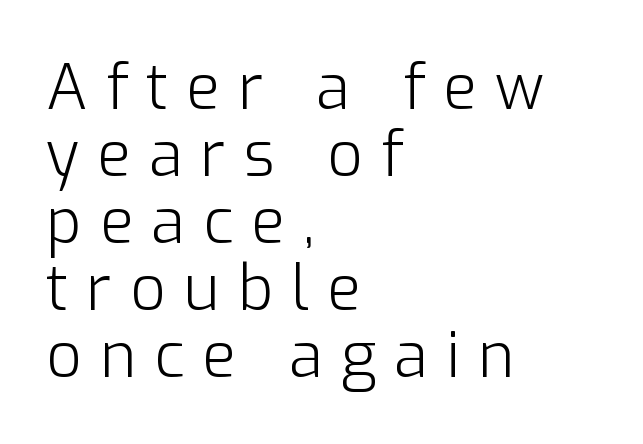
These lines stack with their left ends in a neat column. Look at the tracking — it's clearly loosened, letters drifting apart. Grotesque or geometric, the face here clearly has no serifs. The baseline area is clear. The lettering holds an erect, upright posture throughout.
